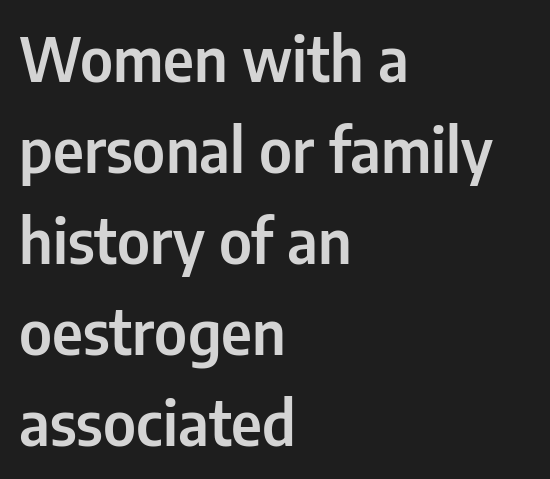
{"serif": "no", "italic": "no", "width": "condensed", "stroke_contrast": "low", "x_height": "medium", "monospaced": "no", "underline": "no", "align": "left", "line_spacing": "normal", "line_spacing_ratio": 1.49, "letter_spacing": "normal", "letter_spacing_em": 0.0, "glyph_px": 61}
